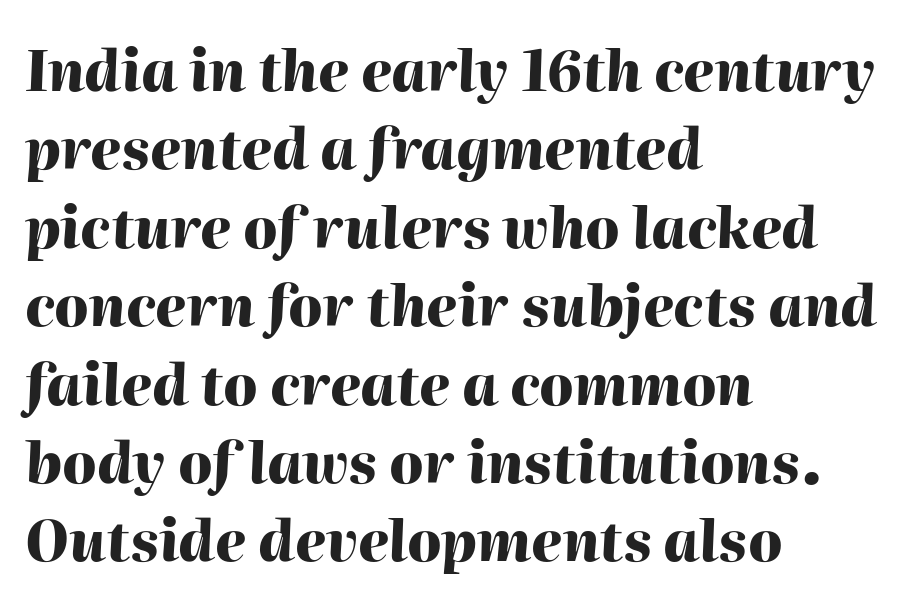
{"italic": "yes", "lean": "right", "slant_degrees": 2, "bold": "yes", "weight": "heavy", "width": "normal", "stroke_contrast": "high", "x_height": "medium", "monospaced": "no", "underline": "no", "align": "left", "line_spacing": "normal", "line_spacing_ratio": 1.4, "letter_spacing": "normal", "letter_spacing_em": 0.0, "glyph_px": 56}
